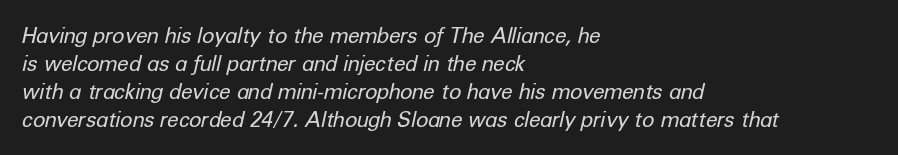
Q: Is the text bold? A: No.
Q: Is the text italic (slanted)? A: Yes, it leans right by about 12 degrees.
Q: Is the text underlined? A: No.
Q: How is the paragraph aligned? A: Left-aligned.
Q: Is the spacing between letters normal or unusually wide? A: Normal.
Q: Is the spacing between lines tight, normal or loose? A: Normal.
